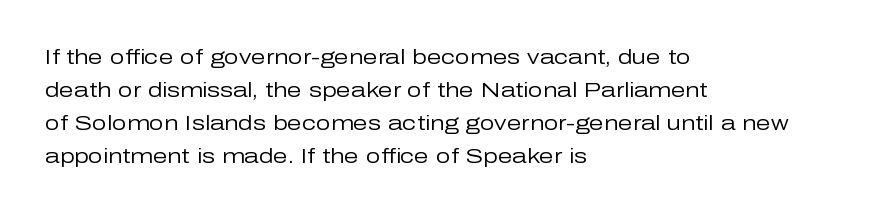
Q: Is the text bold? A: No.
Q: Is the text italic (slanted)? A: No, it is upright.
Q: Is the text underlined? A: No.
Q: How is the paragraph aligned? A: Left-aligned.
Q: Is the spacing between letters normal or unusually wide? A: Normal.
Q: Is the spacing between lines tight, normal or loose? A: Normal.
